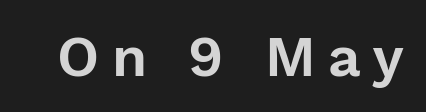
The image shows 57 px sans-serif type, upright; set unusually wide letter spacing (+0.21 em), not underlined; low stroke contrast and a medium x-height.
